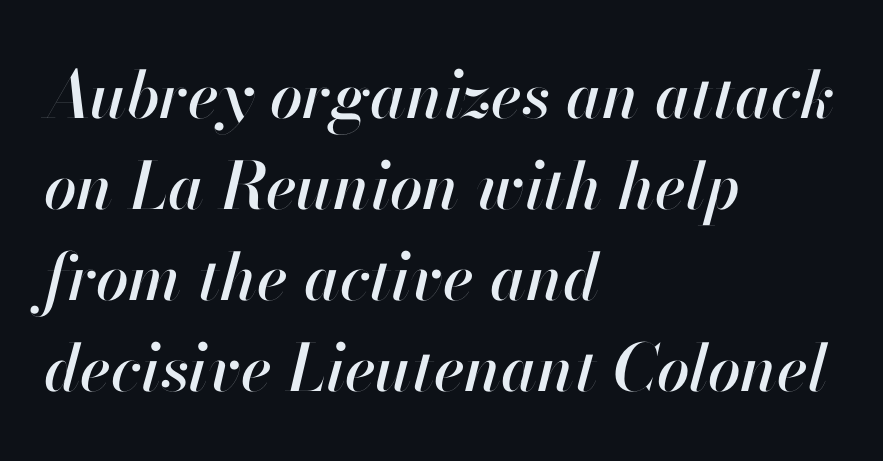
Leftover space on each line is placed entirely after the last word. The letters advance in unequal steps, a hallmark of proportional type. How are the letters spaced? Ordinarily, with no added tracking. When letters slant like this, we call the style italic.
